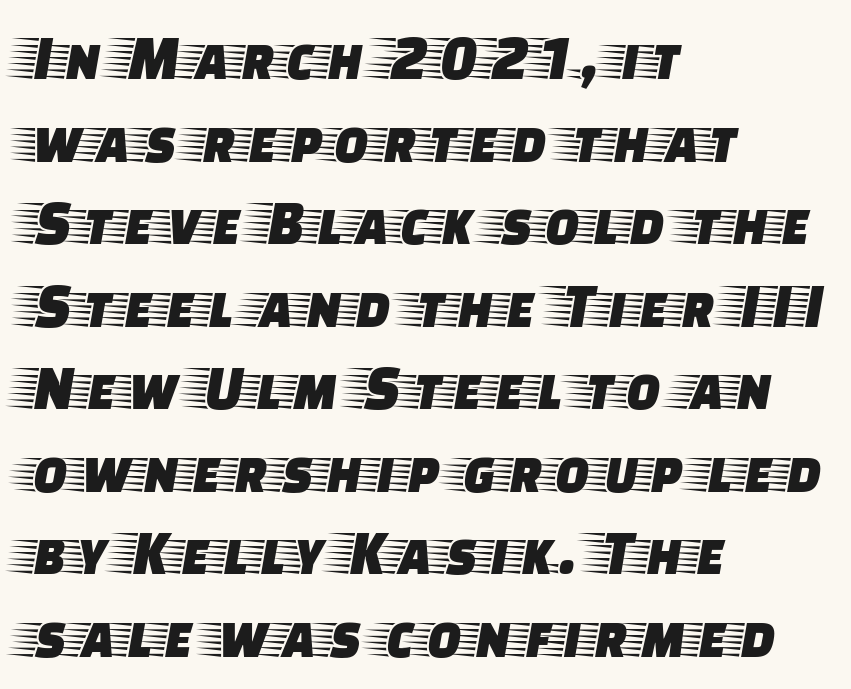
Leftover space on each line is placed entirely after the last word. Rows of type keep a routine distance in the vertical direction. Spacing verdict: proportional, widths tailored to each character. Honestly, the letter spacing is just normal — you wouldn't notice it.
